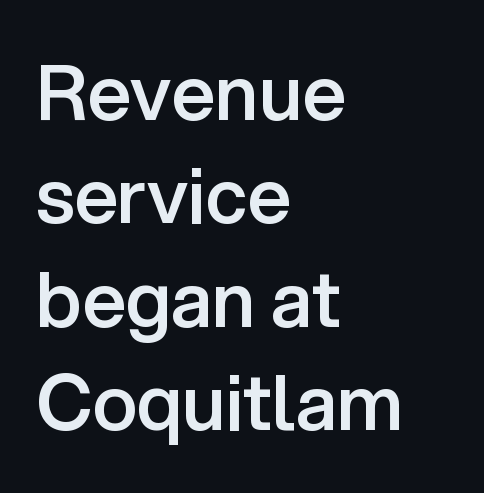
I'd call this a sans setting — the letters go barefoot. What stands out about the letter spacing? Nothing — it is the standard amount. Do the characters align in a grid? No, the font is proportional. This rendering uses left alignment, leaving the right contour irregular. This block has exactly the height ordinary leading produces. Its strokes are somewhat broadened, the hallmark of semibold type.
